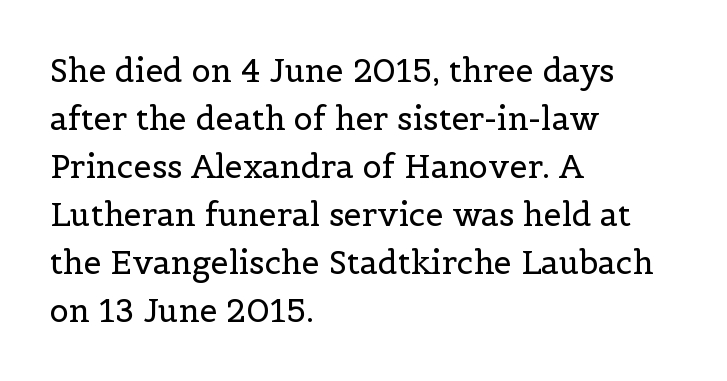
The image shows 32 px regular-weight serif type, upright; set left-aligned, normal line spacing (1.5x), normal letter spacing, not underlined; a medium x-height.
